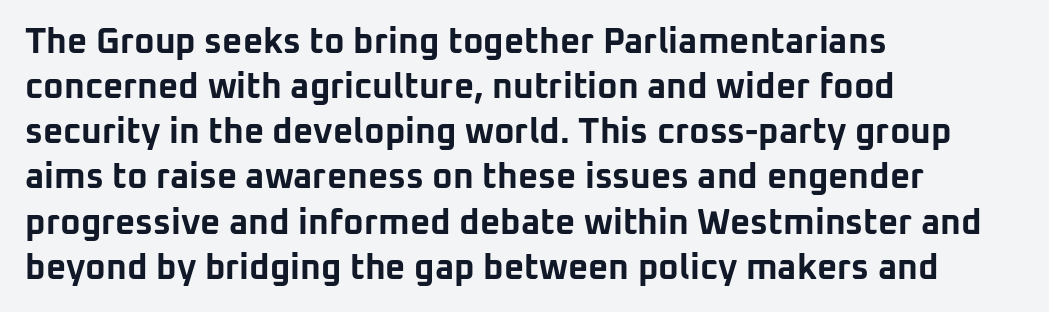
The image shows 35 px bold sans-serif type, upright; set left-aligned, normal line spacing (1.29x), normal letter spacing, not underlined; low stroke contrast and a medium x-height.
